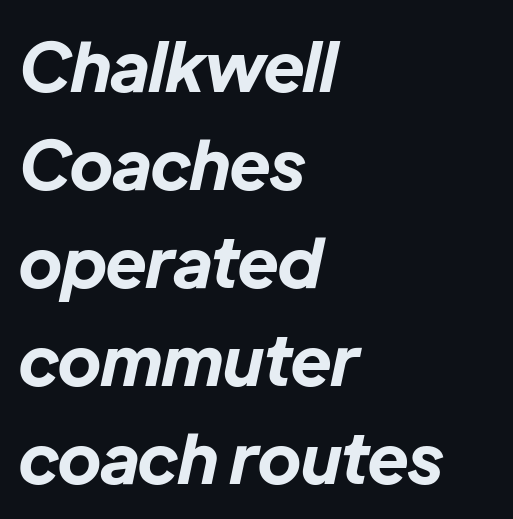
{"italic": "yes", "lean": "right", "slant_degrees": 12, "bold": "yes", "weight": "bold", "width": "normal", "stroke_contrast": "low", "x_height": "medium", "monospaced": "no", "underline": "no", "align": "left", "line_spacing": "normal", "line_spacing_ratio": 1.44, "letter_spacing": "normal", "letter_spacing_em": 0.0, "glyph_px": 68}
